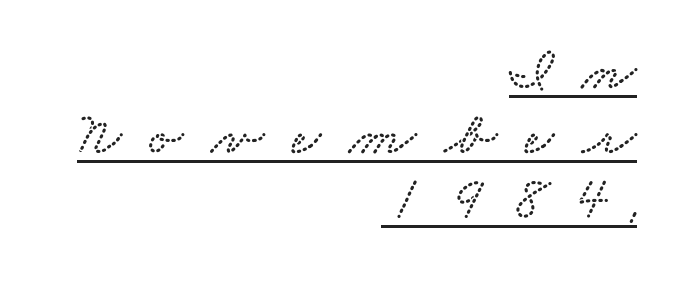
The image shows 62 px wide serif type; set right-aligned, tight line spacing (1.05x), unusually wide letter spacing (+0.46 em), underlined; low stroke contrast and a small x-height.
